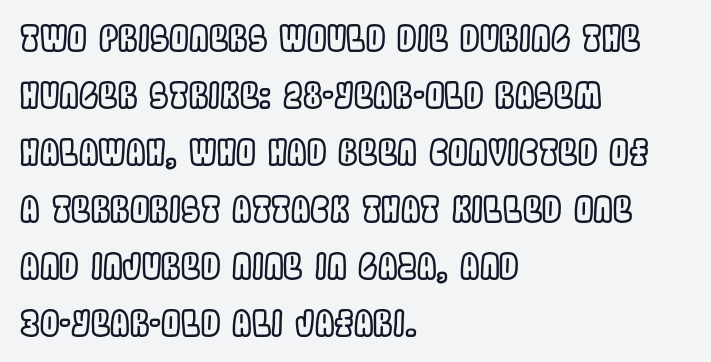
The image shows 35 px condensed type, upright; set left-aligned, normal line spacing (1.63x), normal letter spacing, not underlined; a large x-height.
